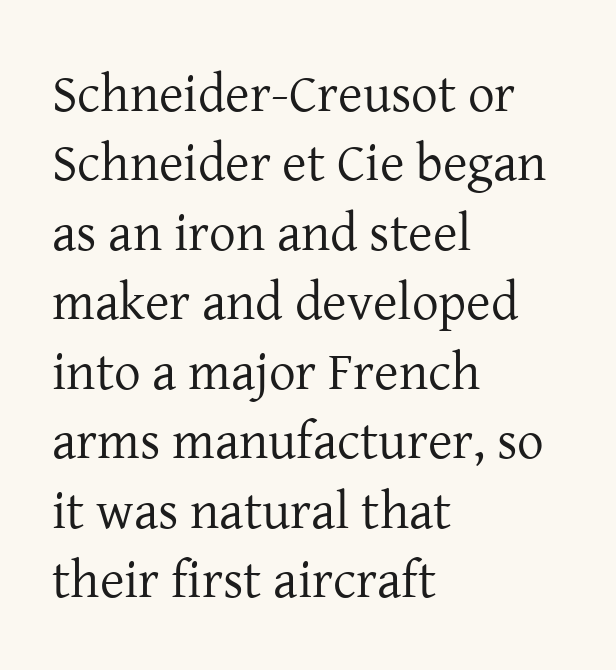
{"serif": "yes", "italic": "no", "bold": "no", "weight": "regular", "width": "normal", "stroke_contrast": "low", "x_height": "medium", "monospaced": "no", "underline": "no", "align": "left", "line_spacing": "normal", "line_spacing_ratio": 1.31, "letter_spacing": "normal", "letter_spacing_em": 0.0, "glyph_px": 53}
